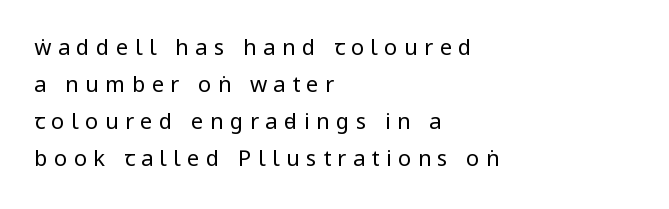
The letters look calm and open, with moderate or lighter stems. Descender tails drop into unmarked territory. Here the glyphs are tracked loosely, breaking word shapes into spaced letters. Characters remain perfectly vertical along every line.
